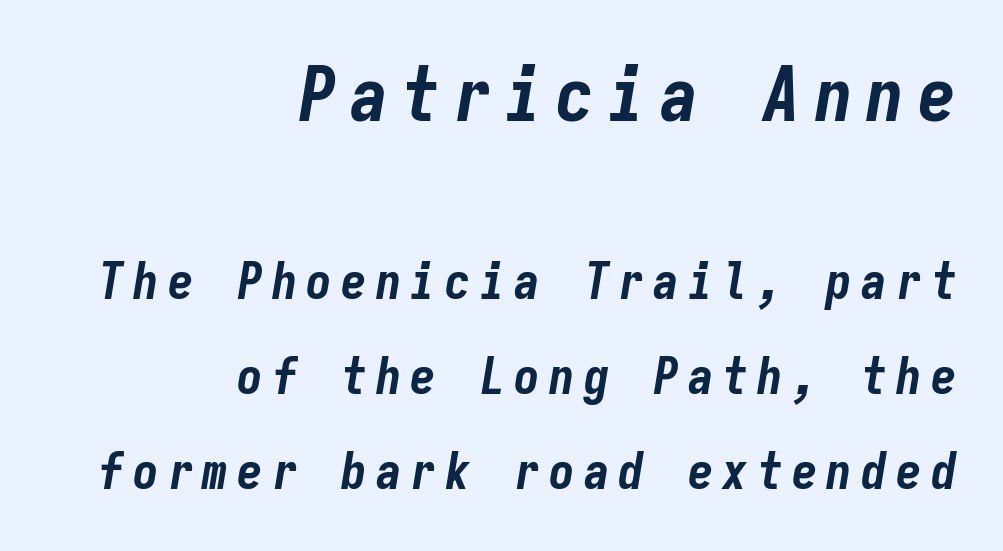
{"italic": "yes", "lean": "right", "slant_degrees": 9, "bold": "yes", "weight": "bold", "width": "condensed", "stroke_contrast": "low", "x_height": "medium", "monospaced": "yes", "underline": "no", "align": "right", "line_spacing_ratio": 1.86, "larger_block": "first", "size_ratio": 1.49, "glyph_px": 76}
